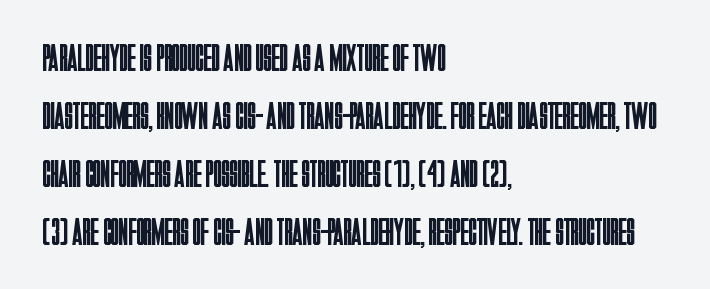
{"serif": "no", "italic": "no", "bold": "no", "weight": "regular", "width": "condensed", "stroke_contrast": "low", "x_height": "large", "monospaced": "no", "underline": "no", "align": "left", "line_spacing": "normal", "line_spacing_ratio": 1.53, "letter_spacing": "normal", "letter_spacing_em": 0.0, "glyph_px": 38}
